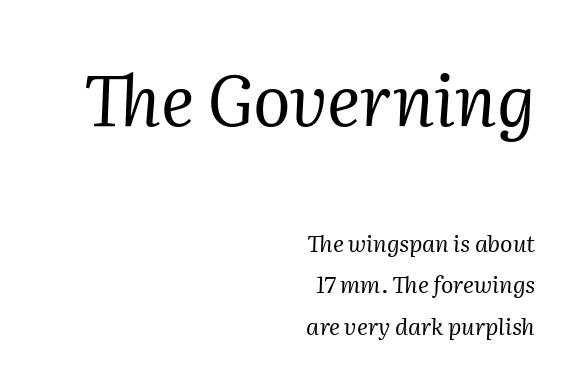
The image shows 70 px regular-weight serif type, italic (leaning right); set right-aligned, line spacing 1.79x, normal letter spacing, not underlined; the first (top) block is 3.04x larger; medium stroke contrast and a medium x-height.
